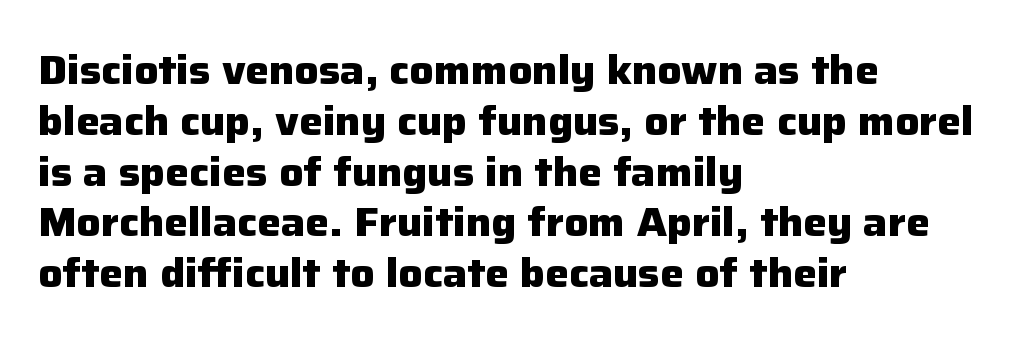
Typeset ragged right — the left edge is the straight one. How are the letters spaced? Ordinarily, with no added tracking. The glyphs are unaccompanied by any horizontal stroke below them. How heavy is the stroke? Heavy — this is a bold.
